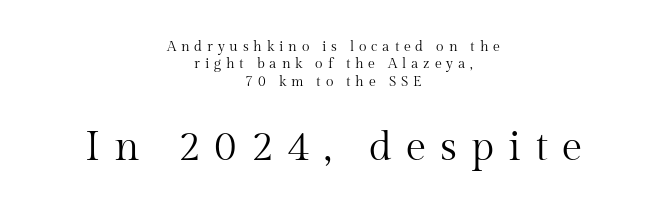
The image shows 41 px regular-weight serif type, upright; set centered, normal line spacing (1.25x), unusually wide letter spacing (+0.34 em), not underlined; the second (bottom) block is 2.93x larger; medium stroke contrast and a medium x-height.
